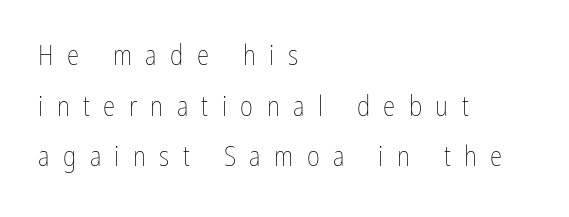
Q: Is the text bold? A: No.
Q: Is the text italic (slanted)? A: No, it is upright.
Q: Is the text underlined? A: No.
Q: How is the paragraph aligned? A: Left-aligned.
Q: Is the spacing between letters normal or unusually wide? A: Unusually wide.
Q: Width (condensed, normal, or wide)? A: Condensed.
Q: Stroke contrast? A: Low.
Q: x-height? A: Medium.
Q: Monospaced? A: No.
